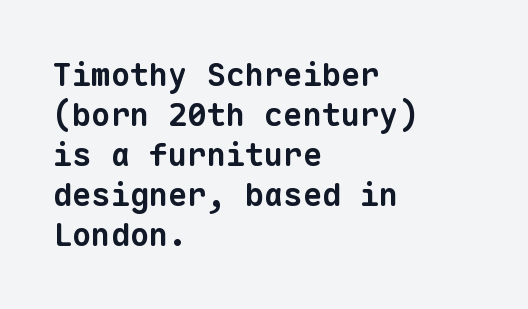
Q: Is the text bold? A: Yes.
Q: Is the typeface a serif or a sans-serif typeface? A: Sans-serif.
Q: Is the text underlined? A: No.
Q: How is the paragraph aligned? A: Left-aligned.
Q: Is the spacing between letters normal or unusually wide? A: Normal.
Q: Is the spacing between lines tight, normal or loose? A: Normal.
Q: Width (condensed, normal, or wide)? A: Normal.
Q: Stroke contrast? A: Low.
Q: x-height? A: Medium.
Q: Monospaced? A: Yes.
